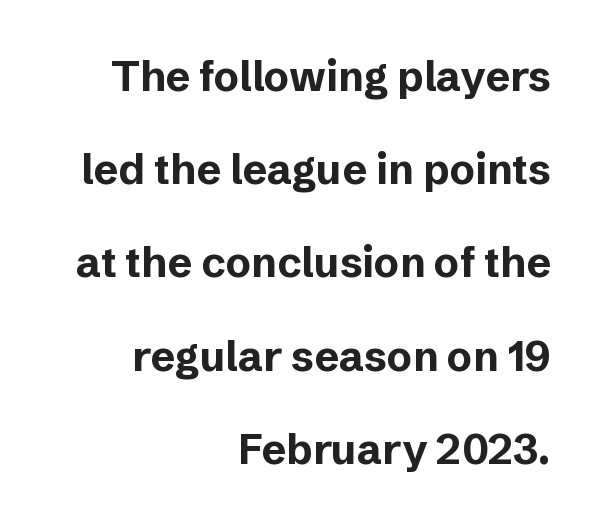
Leftover space on each line is placed entirely before the opening word. Look at the stroke-to-counter ratio: heavy, a bold. You could not count columns in this text — the font is proportionally spaced. Each word holds together tightly as a unit, with standard inter-letter gaps. Interline gaps are noticeably wide in this sample. Nobody drew a line under any word here.
